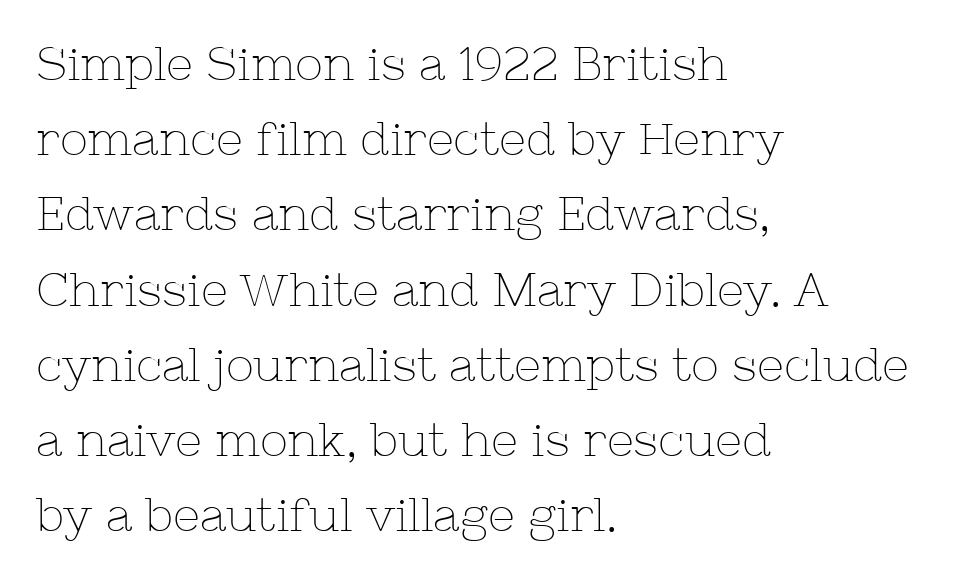
Q: Is the text bold? A: No.
Q: Is the text italic (slanted)? A: No, it is upright.
Q: Is the typeface a serif or a sans-serif typeface? A: Serif.
Q: Is the text underlined? A: No.
Q: How is the paragraph aligned? A: Left-aligned.
Q: Is the spacing between letters normal or unusually wide? A: Normal.
Q: Is the spacing between lines tight, normal or loose? A: Normal.
Q: Width (condensed, normal, or wide)? A: Normal.
Q: Stroke contrast? A: Low.
Q: x-height? A: Medium.
Q: Monospaced? A: No.
